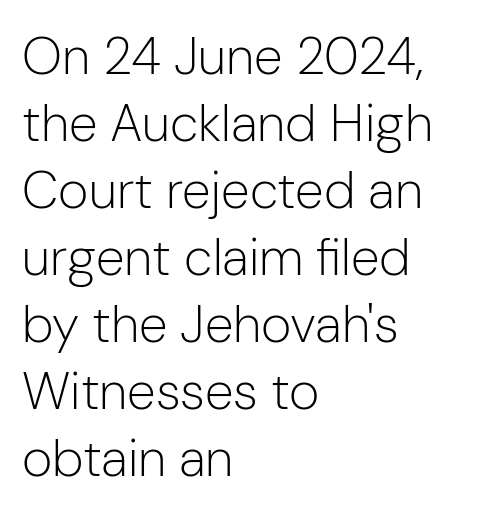
The image shows 52 px light sans-serif type, upright; set left-aligned, normal line spacing (1.29x), normal letter spacing, not underlined; low stroke contrast and a medium x-height.
